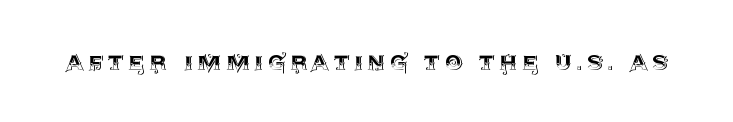
The image shows 28 px text type, upright; set not underlined; a large x-height.
